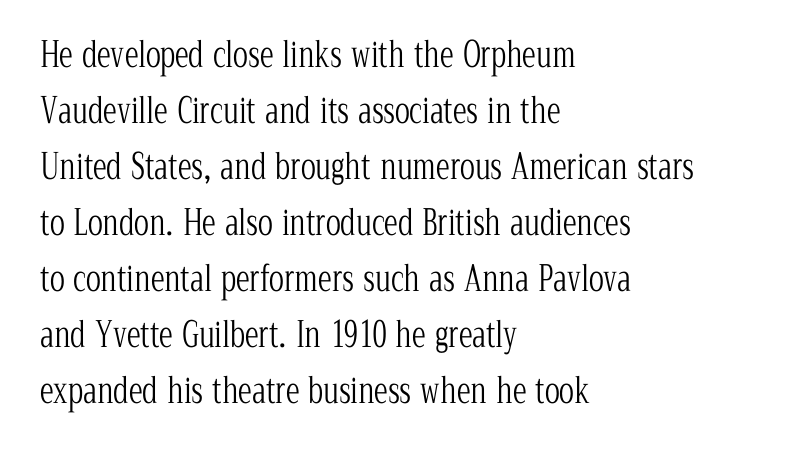
Tall strokes in this sample are plumb rather than angled. Baseline-to-baseline distance is the conventional proportion of letter height. There is no visible air inserted between adjacent glyphs. Does the type have serifs? Yes, each stem ends in a small foot.
